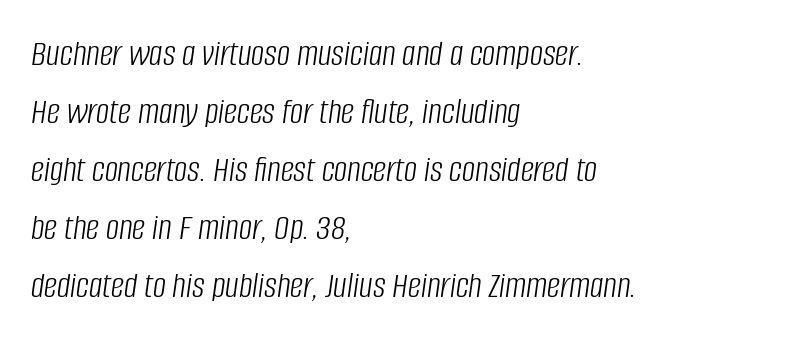
Q: Is the text bold? A: No.
Q: Is the text italic (slanted)? A: Yes, it leans right by about 8 degrees.
Q: Is the text underlined? A: No.
Q: How is the paragraph aligned? A: Left-aligned.
Q: Is the spacing between letters normal or unusually wide? A: Normal.
Q: Is the spacing between lines tight, normal or loose? A: Normal.
Q: Width (condensed, normal, or wide)? A: Condensed.
Q: Stroke contrast? A: Low.
Q: x-height? A: Large.
Q: Monospaced? A: No.
